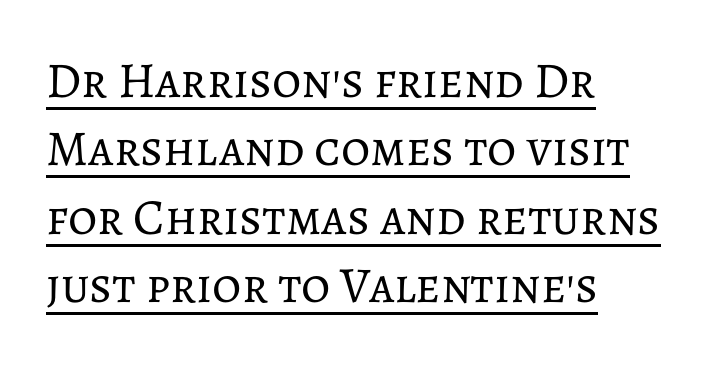
Q: Is the text bold? A: No.
Q: Is the text italic (slanted)? A: No, it is upright.
Q: Is the text underlined? A: Yes.
Q: How is the paragraph aligned? A: Left-aligned.
Q: Is the spacing between letters normal or unusually wide? A: Normal.
Q: Is the spacing between lines tight, normal or loose? A: Normal.
Q: Width (condensed, normal, or wide)? A: Normal.
Q: Stroke contrast? A: Low.
Q: x-height? A: Medium.
Q: Monospaced? A: No.
